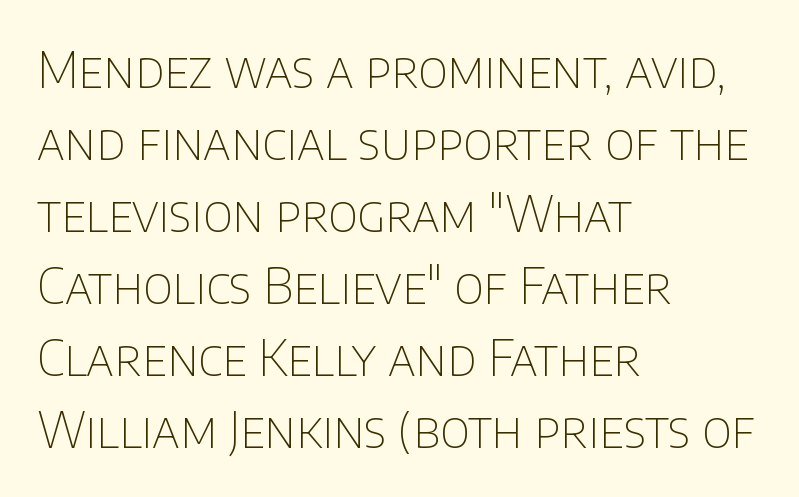
Q: Is the text bold? A: No.
Q: Is the text italic (slanted)? A: No, it is upright.
Q: Is the typeface a serif or a sans-serif typeface? A: Sans-serif.
Q: Is the text underlined? A: No.
Q: How is the paragraph aligned? A: Left-aligned.
Q: Is the spacing between letters normal or unusually wide? A: Normal.
Q: Is the spacing between lines tight, normal or loose? A: Normal.
Q: Width (condensed, normal, or wide)? A: Normal.
Q: Stroke contrast? A: Low.
Q: x-height? A: Large.
Q: Monospaced? A: No.
